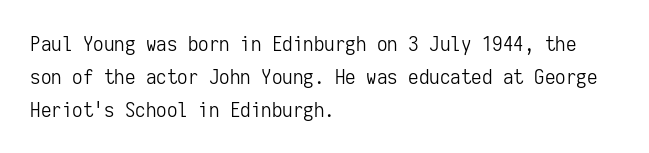
Q: Is the text bold? A: No.
Q: Is the text italic (slanted)? A: No, it is upright.
Q: Is the text underlined? A: No.
Q: How is the paragraph aligned? A: Left-aligned.
Q: Is the spacing between letters normal or unusually wide? A: Normal.
Q: Is the spacing between lines tight, normal or loose? A: Normal.
